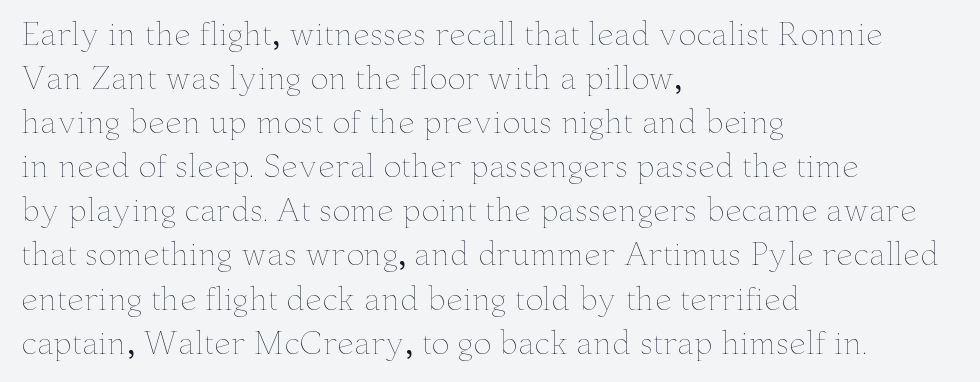
Q: Is the text bold? A: No.
Q: Is the text italic (slanted)? A: No, it is upright.
Q: Is the text underlined? A: No.
Q: How is the paragraph aligned? A: Left-aligned.
Q: Is the spacing between letters normal or unusually wide? A: Normal.
Q: Is the spacing between lines tight, normal or loose? A: Normal.
Q: Width (condensed, normal, or wide)? A: Wide.
Q: Stroke contrast? A: Low.
Q: x-height? A: Small.
Q: Monospaced? A: No.
